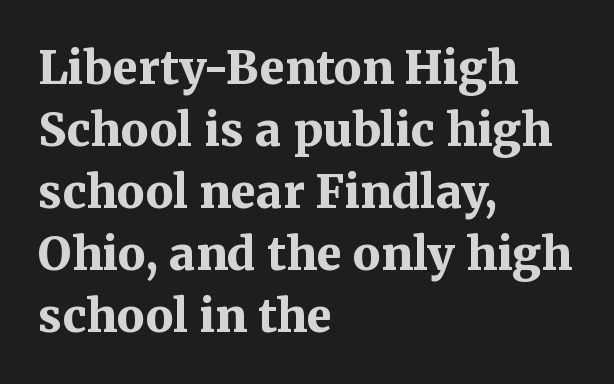
The passage shown has conventional tracking throughout. The letters are bold, with thick, heavy strokes. These lines are rendered in a variable-pitch font. Serifs: yes, visible at the terminals of the letterforms. Ascenders rise straight up at ninety degrees. Honestly, the row spacing looks completely unremarkable.
